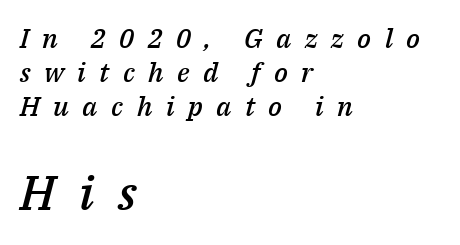
Q: Is the text bold? A: Semi-bold.
Q: Is the text italic (slanted)? A: Yes, it leans right by about 14 degrees.
Q: Is the text underlined? A: No.
Q: How is the paragraph aligned? A: Left-aligned.
Q: Is the spacing between letters normal or unusually wide? A: Unusually wide.
Q: Is the spacing between lines tight, normal or loose? A: Normal.
Q: Which block of text is set in a larger size, the first (top) or the second (bottom)? A: The second (bottom) one.
Q: Width (condensed, normal, or wide)? A: Normal.
Q: Stroke contrast? A: Medium.
Q: x-height? A: Medium.
Q: Monospaced? A: No.
